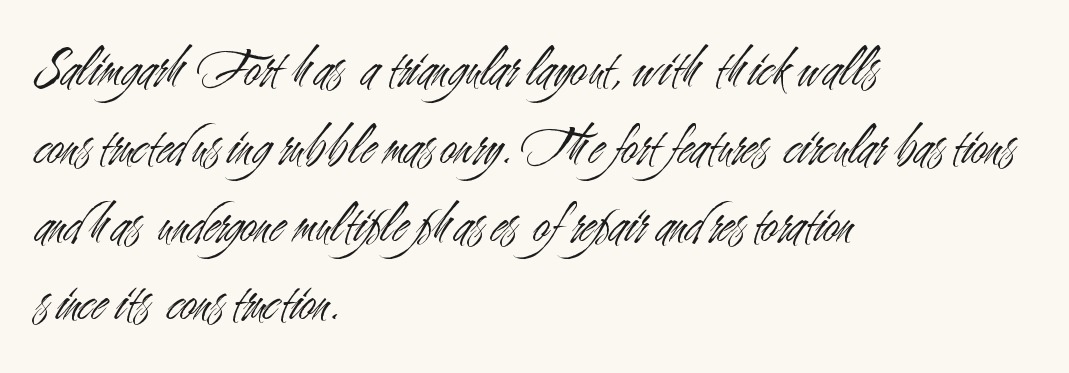
{"serif": "no", "bold": "no", "weight": "light", "width": "condensed", "stroke_contrast": "medium", "x_height": "small", "monospaced": "no", "underline": "no", "align": "left", "line_spacing": "normal", "line_spacing_ratio": 1.37, "letter_spacing": "normal", "letter_spacing_em": 0.0, "glyph_px": 57}
